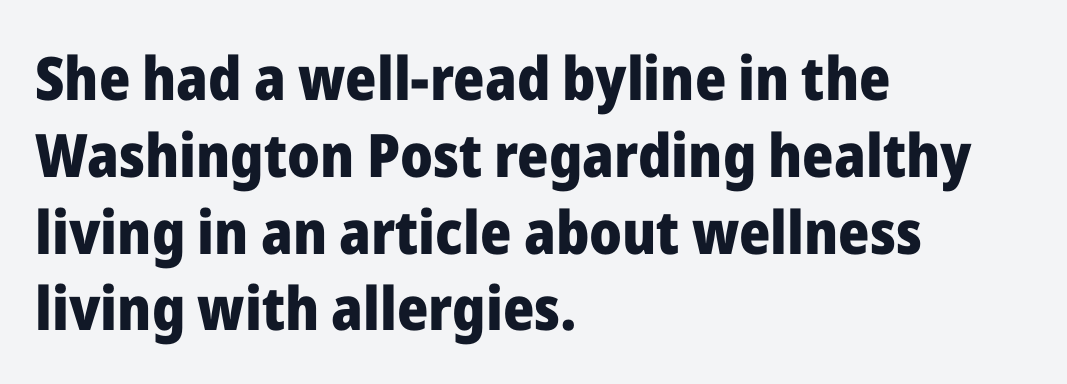
The image shows 60 px heavy sans-serif type, upright; set left-aligned, normal line spacing (1.28x), normal letter spacing, not underlined; low stroke contrast and a medium x-height.
